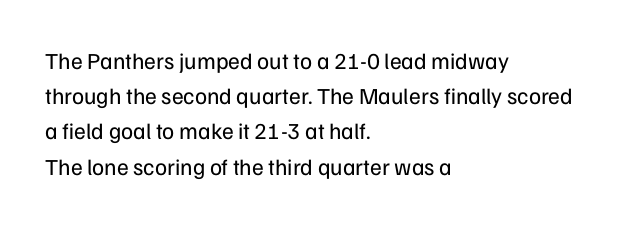
Q: Is the text bold? A: No.
Q: Is the text italic (slanted)? A: No, it is upright.
Q: Is the text underlined? A: No.
Q: How is the paragraph aligned? A: Left-aligned.
Q: Is the spacing between letters normal or unusually wide? A: Normal.
Q: Is the spacing between lines tight, normal or loose? A: Normal.
